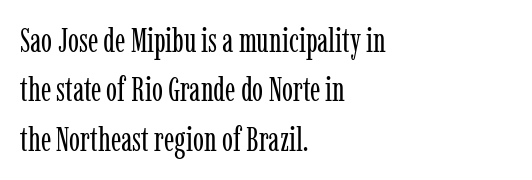
{"serif": "yes", "italic": "no", "bold": "no", "weight": "regular", "width": "condensed", "stroke_contrast": "low", "x_height": "medium", "monospaced": "no", "underline": "no", "align": "left", "line_spacing": "normal", "line_spacing_ratio": 1.5, "letter_spacing": "normal", "letter_spacing_em": 0.0, "glyph_px": 33}
